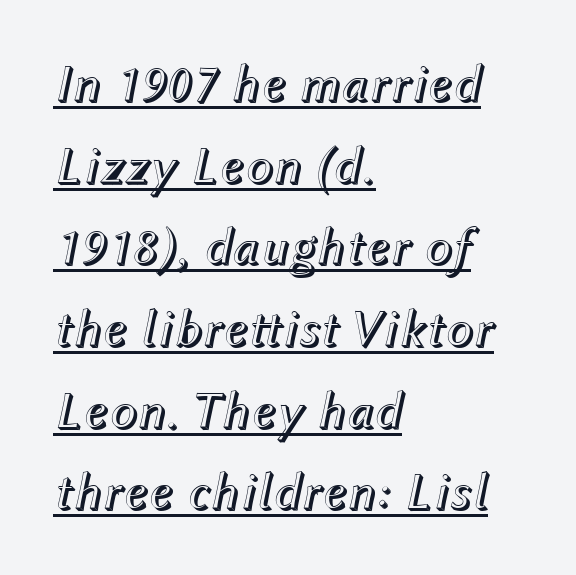
Observe the ordinary spacing: letters are neighbours, not strangers. This sample has the flowing, uneven cadence of proportional lettering. Compared with ordinary roman type, these characters are visibly tilted. Each new line begins a customary step beneath the previous one. Horizontally, the lines are justified to the leading edge only. A rule runs beneath these lines of type.
